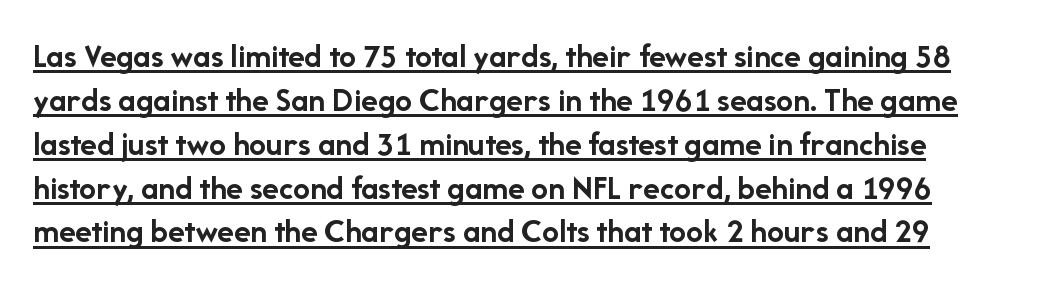
{"serif": "no", "italic": "no", "bold": "yes", "weight": "semibold", "width": "normal", "stroke_contrast": "low", "x_height": "medium", "monospaced": "no", "underline": "yes", "line_spacing": "normal", "line_spacing_ratio": 1.29, "letter_spacing": "normal", "letter_spacing_em": 0.0, "glyph_px": 34}
